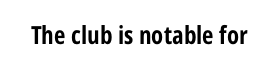
{"italic": "no", "bold": "yes", "underline": "no", "letter_spacing": "normal", "letter_spacing_em": 0.0, "glyph_px": 25}
